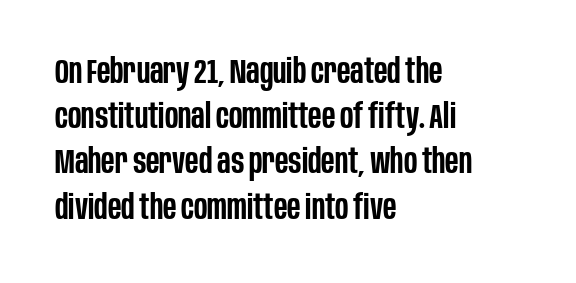
The image shows 34 px semibold, condensed sans-serif type, upright; set left-aligned, normal line spacing (1.33x), normal letter spacing, not underlined; low stroke contrast and a large x-height.
